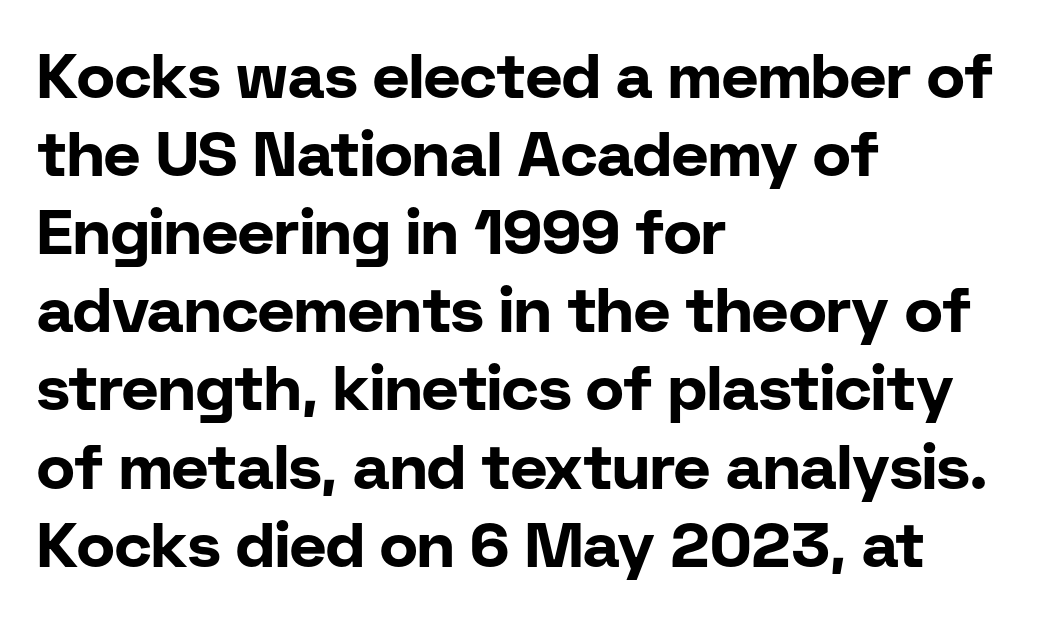
The paragraph shown leans on its left margin. The text was rendered using a sans face with plain stroke endings. The font is running at its bold setting. Vertical strokes here are truly vertical.
